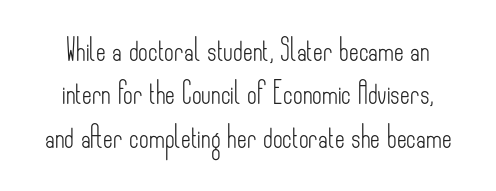
Letters have the restrained weight of plain body copy at most. Posture: vertical. Widely set lines give the paragraph a tall, airy silhouette. Letters rest on an invisible, unmarked baseline.
